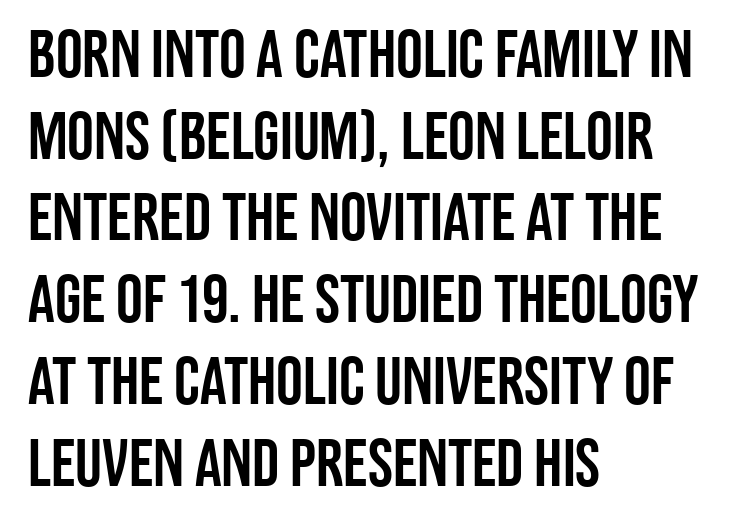
The image shows 67 px condensed sans-serif type, upright; set left-aligned, line spacing 1.22x, normal letter spacing, not underlined; low stroke contrast and a large x-height.
